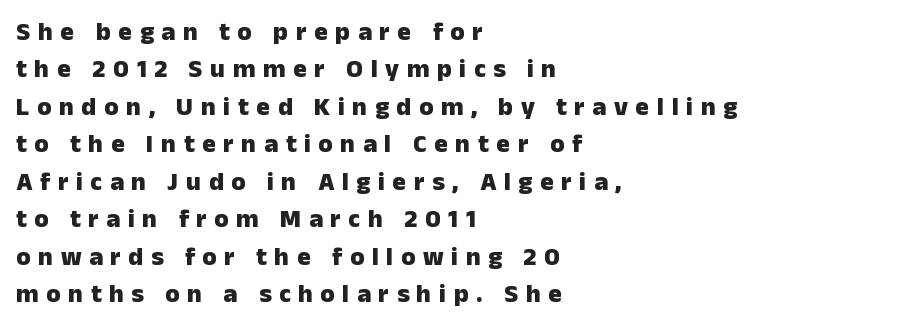
{"italic": "no", "bold": "yes", "underline": "no", "align": "left", "line_spacing": "normal", "line_spacing_ratio": 1.44, "letter_spacing": "wide", "letter_spacing_em": 0.29, "glyph_px": 26}
